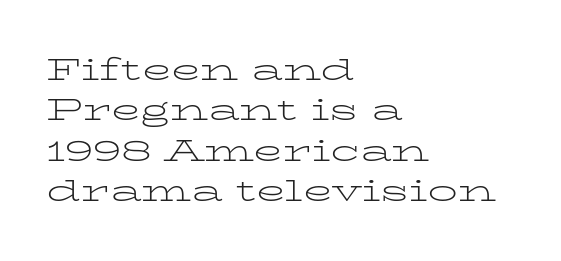
{"serif": "yes", "italic": "no", "bold": "no", "weight": "light", "width": "wide", "stroke_contrast": "low", "x_height": "medium", "monospaced": "no", "underline": "no", "align": "left", "line_spacing": "normal", "line_spacing_ratio": 1.35, "letter_spacing": "normal", "letter_spacing_em": 0.0, "glyph_px": 30}
